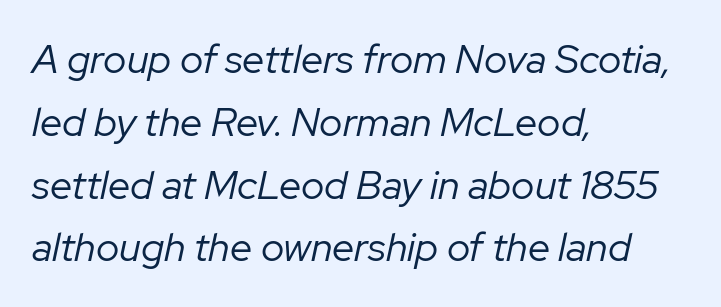
Where is the straight margin? On the left. The passage shown is typed in a proportional face where columns would drift. Heft: none added — not bold. The lines sit at an ordinary, default distance from one another.
